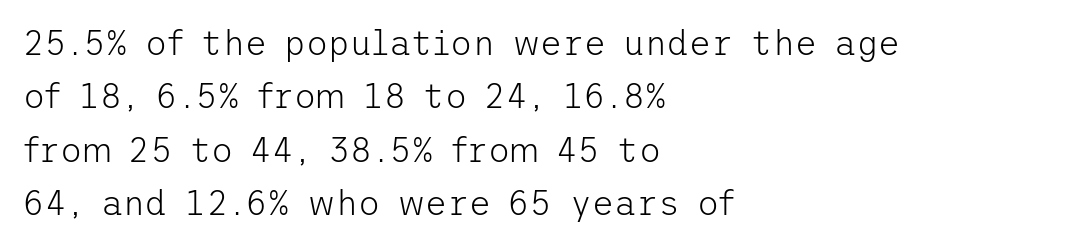
Q: Is the text bold? A: No.
Q: Is the text italic (slanted)? A: No, it is upright.
Q: Is the typeface a serif or a sans-serif typeface? A: Sans-serif.
Q: Is the text underlined? A: No.
Q: How is the paragraph aligned? A: Left-aligned.
Q: Is the spacing between letters normal or unusually wide? A: Normal.
Q: Is the spacing between lines tight, normal or loose? A: Normal.
Q: Width (condensed, normal, or wide)? A: Normal.
Q: Stroke contrast? A: Low.
Q: x-height? A: Medium.
